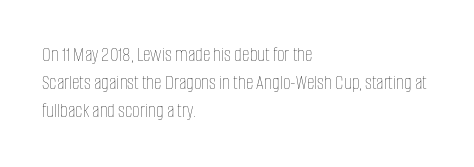
Q: Is the text bold? A: No.
Q: Is the text italic (slanted)? A: No, it is upright.
Q: Is the text underlined? A: No.
Q: How is the paragraph aligned? A: Left-aligned.
Q: Is the spacing between letters normal or unusually wide? A: Normal.
Q: Is the spacing between lines tight, normal or loose? A: Normal.
